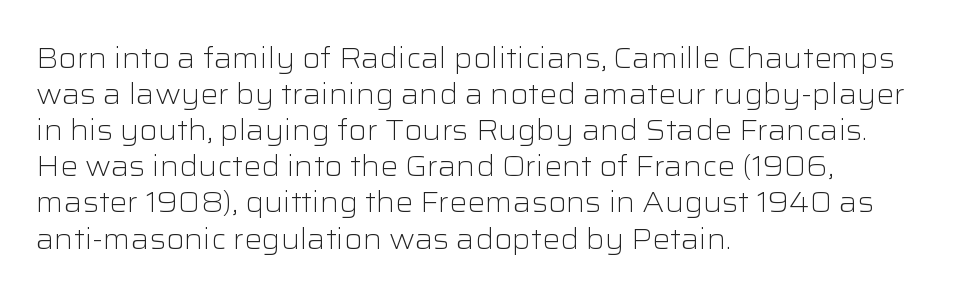
Students, observe: this is what conventionally led text looks like. The passage shown is not bold in any degree. I'd call this a sans setting — the letters go barefoot. Varying glyph widths throughout — classic text-font behaviour. Unlike italic type, these characters show no tilt at all.
